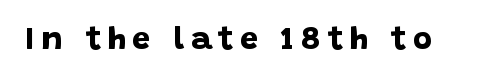
{"serif": "no", "bold": "yes", "weight": "bold", "width": "normal", "stroke_contrast": "low", "x_height": "large", "monospaced": "no", "underline": "no", "letter_spacing": "wide", "letter_spacing_em": 0.21, "glyph_px": 32}
